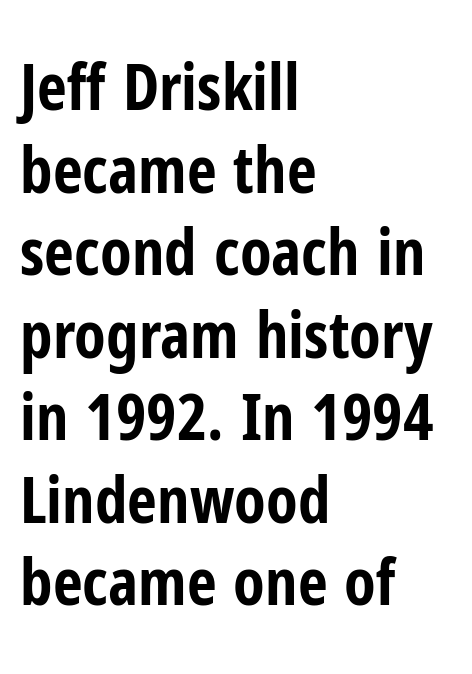
On the weight axis this lands at bold, roughly 700. The letters stand upright; this is a roman face. A normal amount of white space separates one row of letters from the next. Leftover space on each line is placed entirely after the last word. Varying glyph widths throughout — classic text-font behaviour. The designer went with a sans here, leaving each stem footless.
